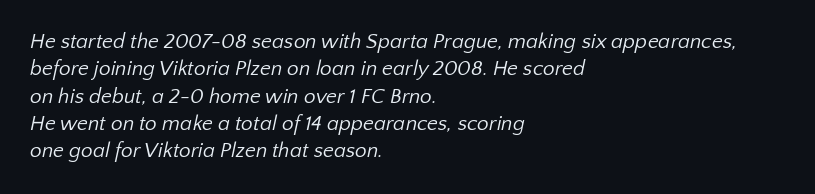
The image shows 21 px text type; set left-aligned, normal line spacing (1.3x), normal letter spacing, not underlined.
